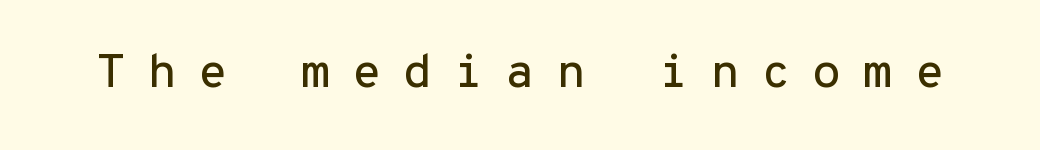
{"serif": "no", "italic": "no", "width": "normal", "stroke_contrast": "low", "x_height": "medium", "monospaced": "yes", "underline": "no", "letter_spacing": "wide", "letter_spacing_em": 0.45, "glyph_px": 48}
